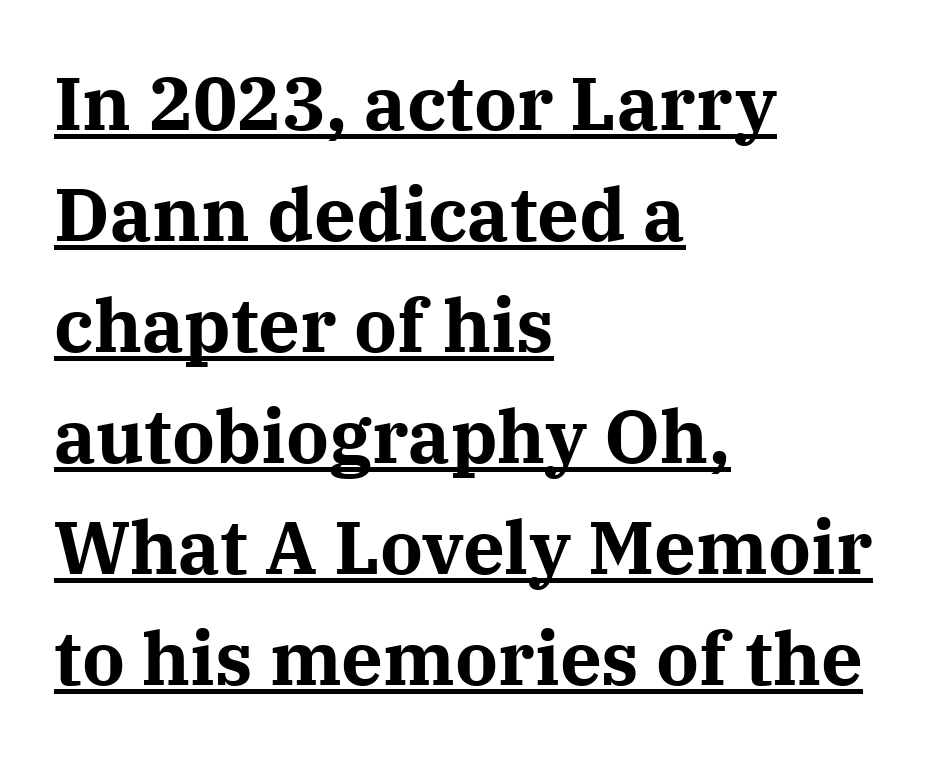
{"serif": "yes", "italic": "no", "bold": "yes", "weight": "bold", "width": "normal", "stroke_contrast": "medium", "x_height": "medium", "monospaced": "no", "underline": "yes", "align": "left", "line_spacing": "normal", "line_spacing_ratio": 1.5, "letter_spacing": "normal", "letter_spacing_em": 0.0, "glyph_px": 74}
